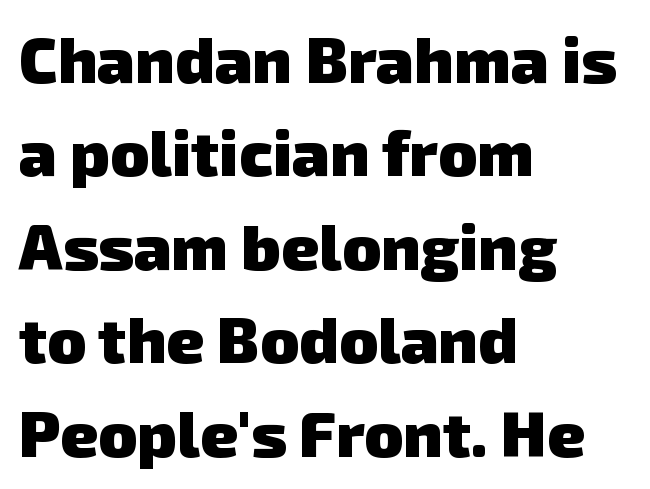
Reading down the column, the eye jumps a familiar distance to each next line. Here the designer chose a conventional face with non-uniform glyph widths. Nothing unusual about the tracking: characters are spaced as the font intends. Is this a sans? Yes — the strokes have no serifs.
